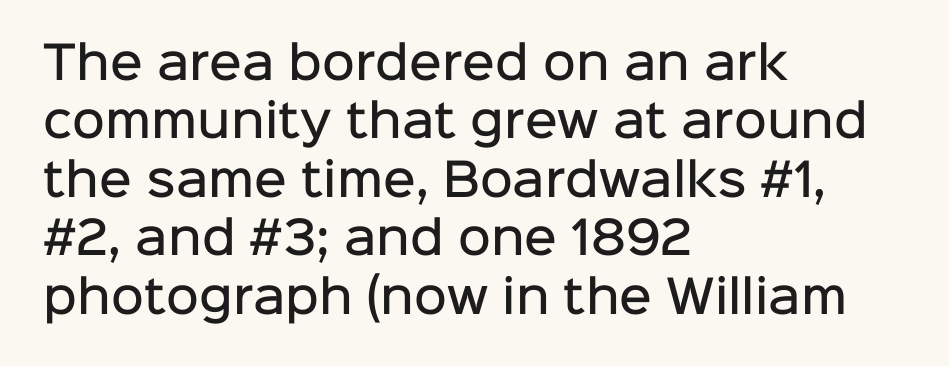
The image shows 45 px semibold sans-serif type, upright; set left-aligned, normal line spacing (1.3x), normal letter spacing, not underlined; low stroke contrast and a medium x-height.
